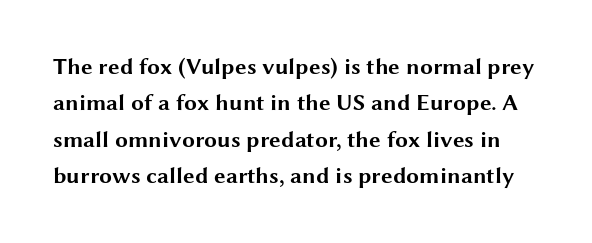
The image shows 23 px bold type, upright; set normal line spacing (1.58x), normal letter spacing, not underlined.
